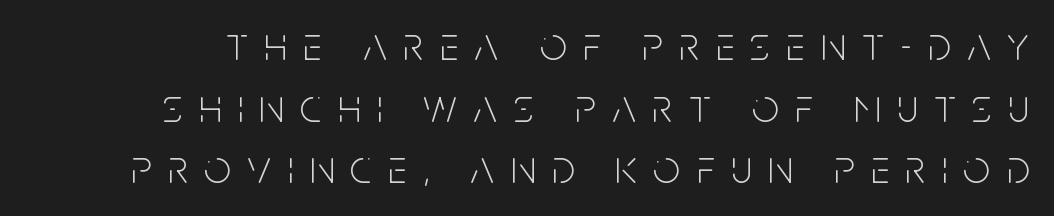
The image shows 47 px light, condensed sans-serif type, upright; set normal line spacing (1.31x), unusually wide letter spacing (+0.35 em), not underlined; low stroke contrast and a large x-height.
